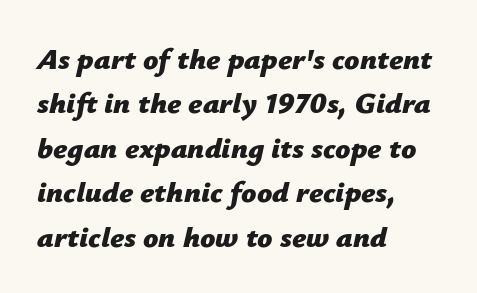
Q: Is the text bold? A: Yes.
Q: Is the text italic (slanted)? A: Yes, it leans right by about 12 degrees.
Q: Is the text underlined? A: No.
Q: How is the paragraph aligned? A: Left-aligned.
Q: Is the spacing between letters normal or unusually wide? A: Normal.
Q: Is the spacing between lines tight, normal or loose? A: Normal.
Q: Width (condensed, normal, or wide)? A: Normal.
Q: Stroke contrast? A: Low.
Q: x-height? A: Medium.
Q: Monospaced? A: No.
